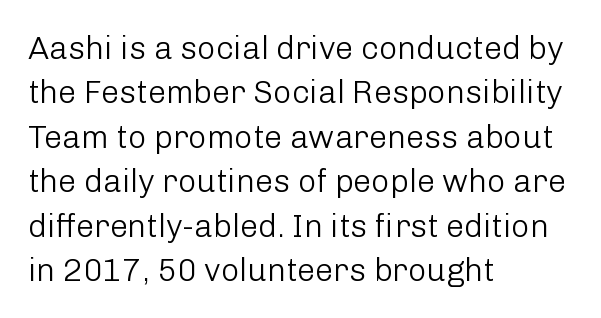
The image shows 32 px light sans-serif type, upright; set left-aligned, normal line spacing (1.39x), normal letter spacing, not underlined; low stroke contrast and a medium x-height.
